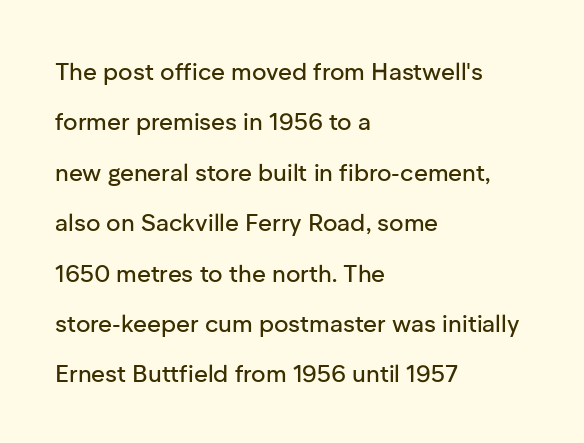
Q: Is the text italic (slanted)? A: No, it is upright.
Q: Is the text underlined? A: No.
Q: How is the paragraph aligned? A: Left-aligned.
Q: Is the spacing between letters normal or unusually wide? A: Normal.
Q: Is the spacing between lines tight, normal or loose? A: Loose.
